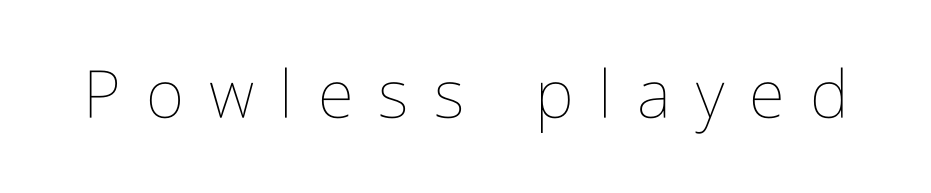
The image shows 66 px thin, condensed type, upright; set unusually wide letter spacing (+0.38 em), not underlined; low stroke contrast and a medium x-height.
